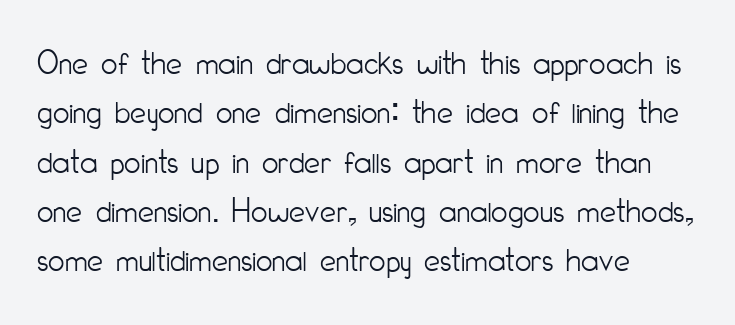
The image shows 36 px light, condensed sans-serif type, upright; set normal line spacing (1.37x), normal letter spacing, not underlined; low stroke contrast and a small x-height.
